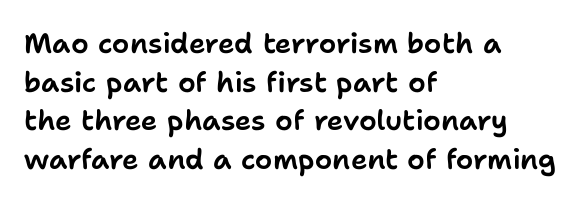
The image shows 28 px sans-serif type, upright; set left-aligned, normal line spacing (1.38x), normal letter spacing, not underlined; low stroke contrast and a medium x-height.
